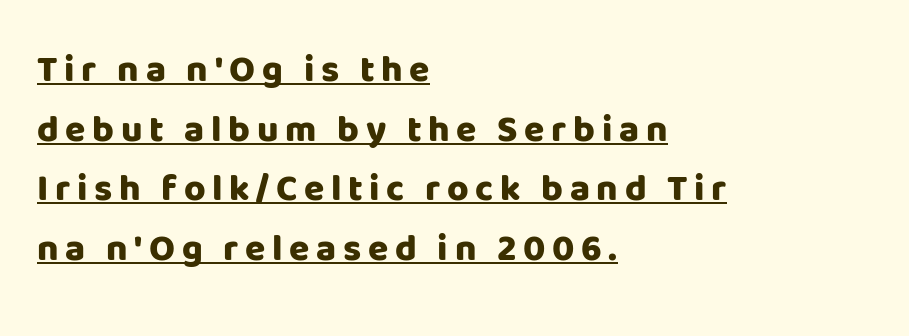
The typesetting leans heavy: a genuine bold. Layout note: lines flush left. Posture: vertical. Does the type have serifs? No, each stem ends abruptly. Each new line begins a customary step beneath the previous one. Compared with undecorated copy, this sample adds a rule below the words.
